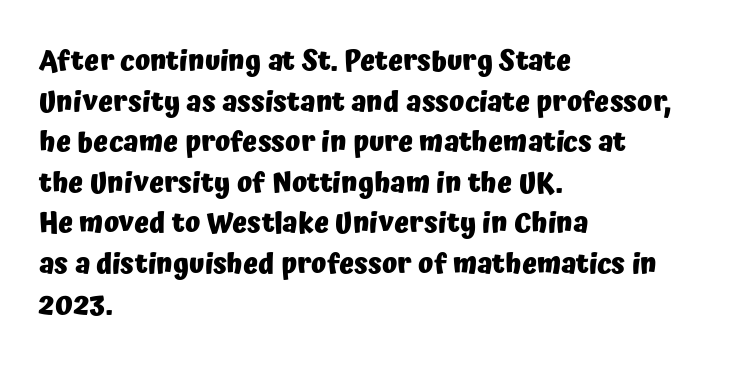
{"serif": "no", "italic": "no", "bold": "yes", "weight": "heavy", "width": "normal", "stroke_contrast": "low", "x_height": "medium", "monospaced": "no", "underline": "no", "align": "left", "line_spacing": "normal", "line_spacing_ratio": 1.45, "letter_spacing": "normal", "letter_spacing_em": 0.0, "glyph_px": 28}
